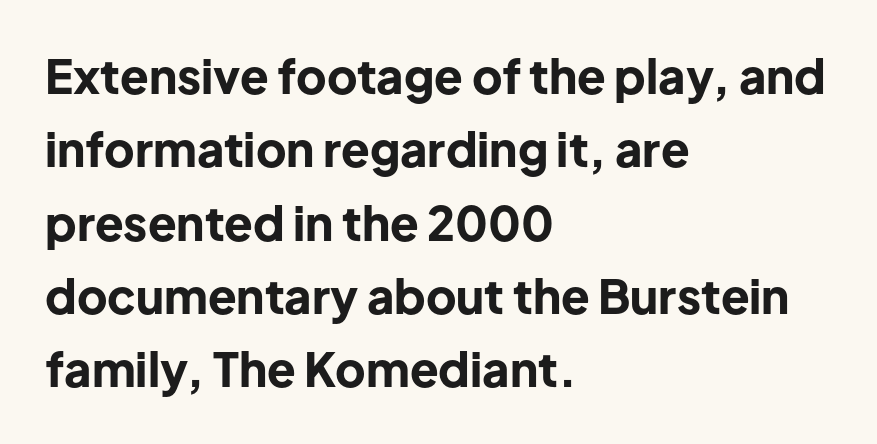
{"serif": "no", "italic": "no", "bold": "yes", "weight": "bold", "width": "normal", "stroke_contrast": "low", "x_height": "medium", "monospaced": "no", "underline": "no", "align": "left", "line_spacing": "normal", "line_spacing_ratio": 1.56, "letter_spacing": "normal", "letter_spacing_em": 0.0, "glyph_px": 47}
